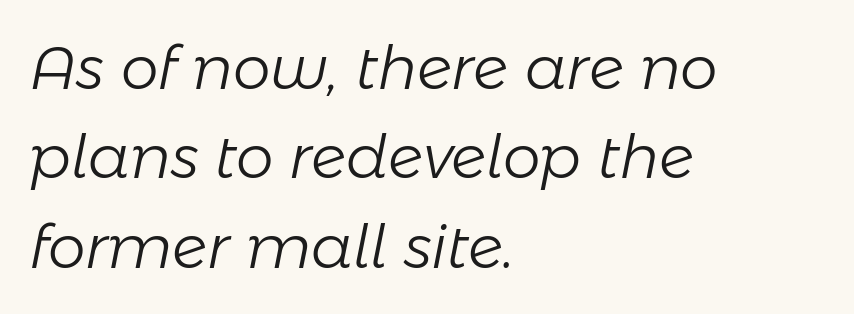
The image shows 60 px light type, italic (leaning right); set left-aligned, normal line spacing (1.49x), normal letter spacing, not underlined; low stroke contrast and a medium x-height.
